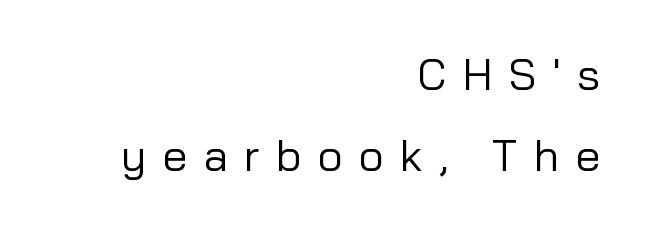
Between one letter and the next there's a generous, obvious gap. You could not count columns in this text — the font is proportionally spaced. The strokes carry an ordinary text weight at most. The specimen omits any rule beneath the text block's lines.
